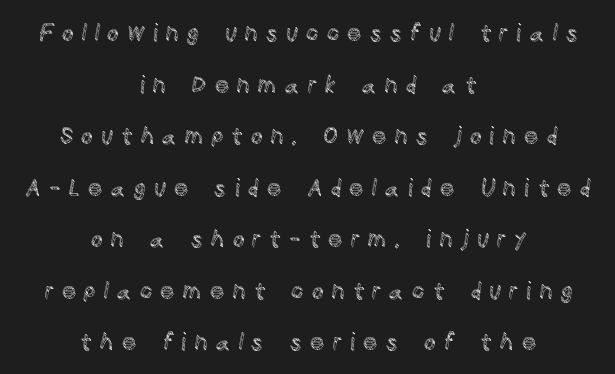
You could fit nearly another row in the gap between these rows. Has an underline been added? It has not. Display-style spreading of the glyphs; the letterfit is very open. Centered paragraph, ragged on both sides.
